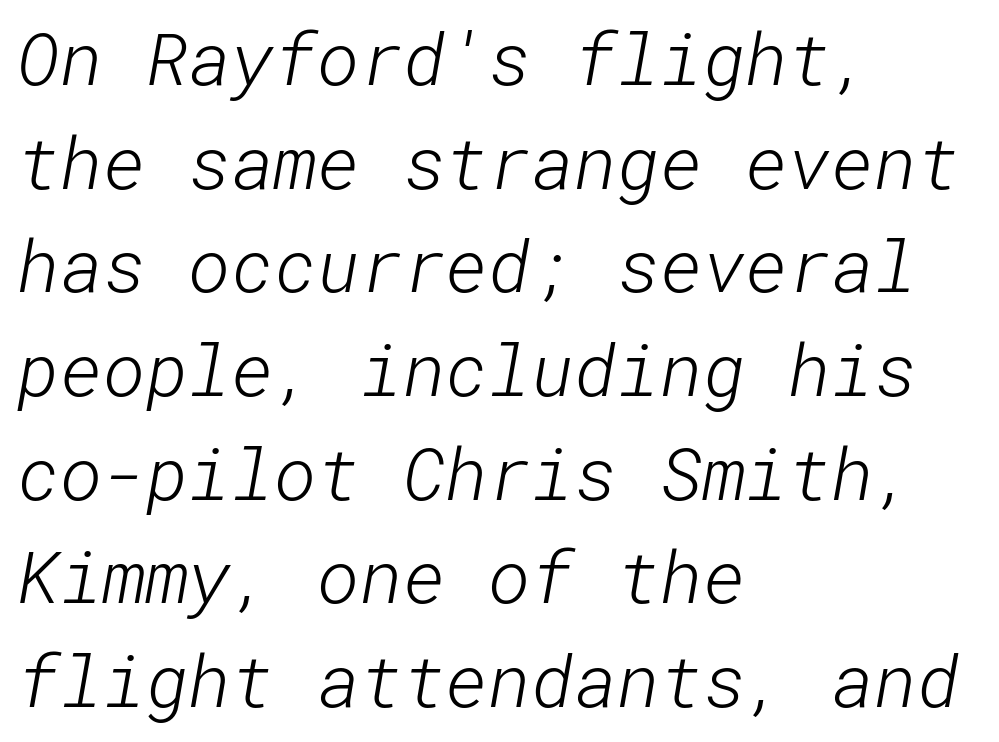
The image shows 73 px light sans-serif type; set left-aligned, normal line spacing (1.42x), normal letter spacing, not underlined; low stroke contrast and a medium x-height.
